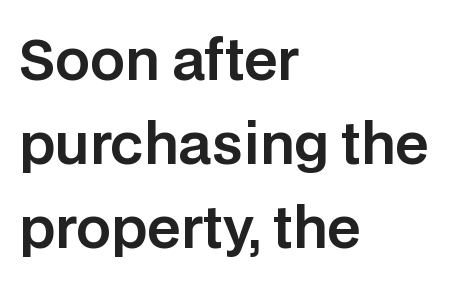
{"serif": "no", "italic": "no", "width": "normal", "stroke_contrast": "low", "x_height": "large", "monospaced": "no", "underline": "no", "align": "left", "line_spacing": "normal", "line_spacing_ratio": 1.53, "letter_spacing": "normal", "letter_spacing_em": 0.0, "glyph_px": 55}
